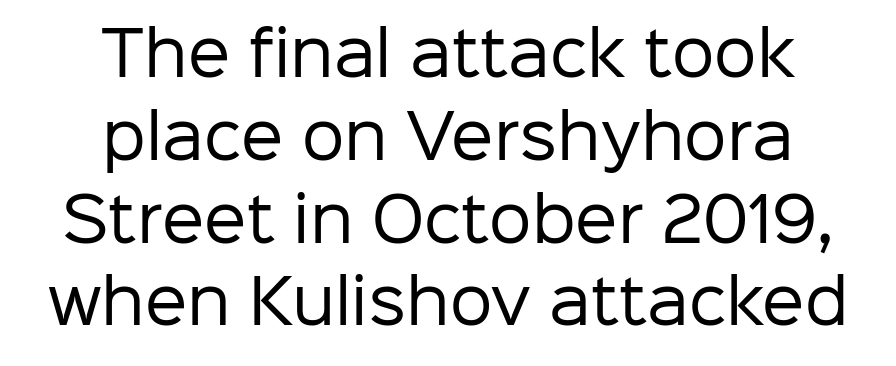
The image shows 60 px regular-weight sans-serif type, upright; set centered, normal line spacing (1.38x), normal letter spacing, not underlined; low stroke contrast and a medium x-height.
